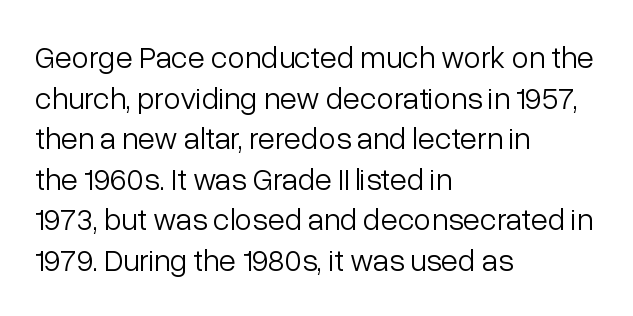
The image shows 31 px light sans-serif type, upright; set left-aligned, normal line spacing (1.31x), normal letter spacing, not underlined; low stroke contrast and a medium x-height.
